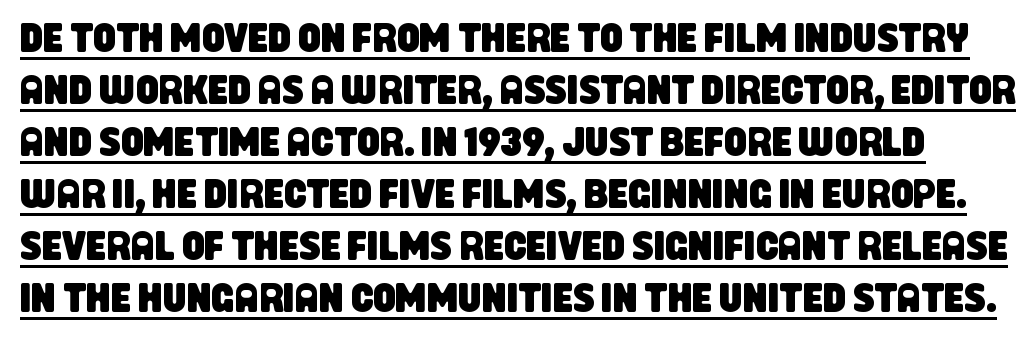
The image shows 40 px condensed sans-serif type; set normal line spacing (1.3x), normal letter spacing, underlined; low stroke contrast and a large x-height.
